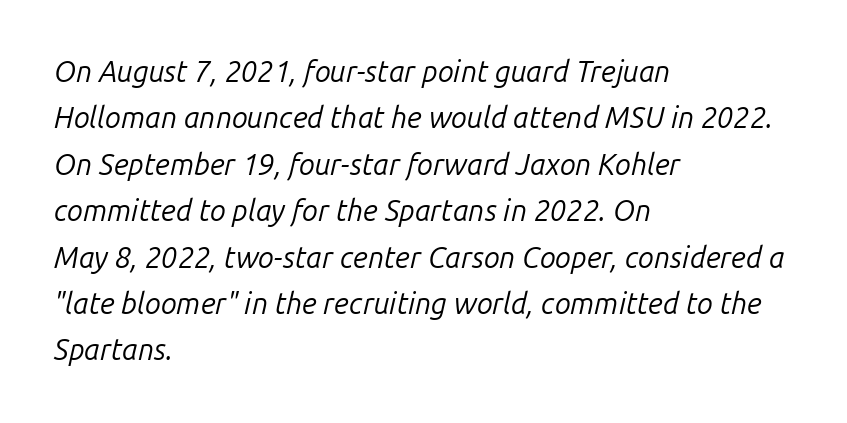
Think of a printed novel: that variable character pitch is what you see here. The text block is weighted toward the left margin, trailing off unevenly rightward. Is the type heavy? It reads as light-to-regular instead. The letters are slanted; this is an italic face. Letter spacing: default. Horizontal bands of white between lines are of average thickness.
